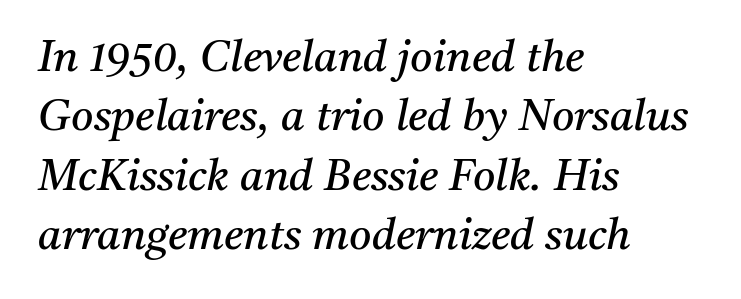
The image shows 43 px regular-weight serif type, italic (leaning right); set left-aligned, normal line spacing (1.38x), normal letter spacing, not underlined; medium stroke contrast and a medium x-height.
